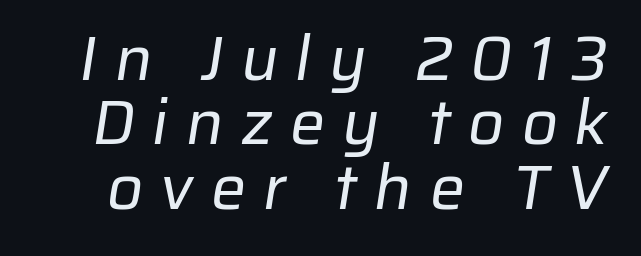
The image shows 63 px regular-weight sans-serif type; set tight line spacing (1.02x), unusually wide letter spacing (+0.27 em), not underlined; low stroke contrast and a medium x-height.
